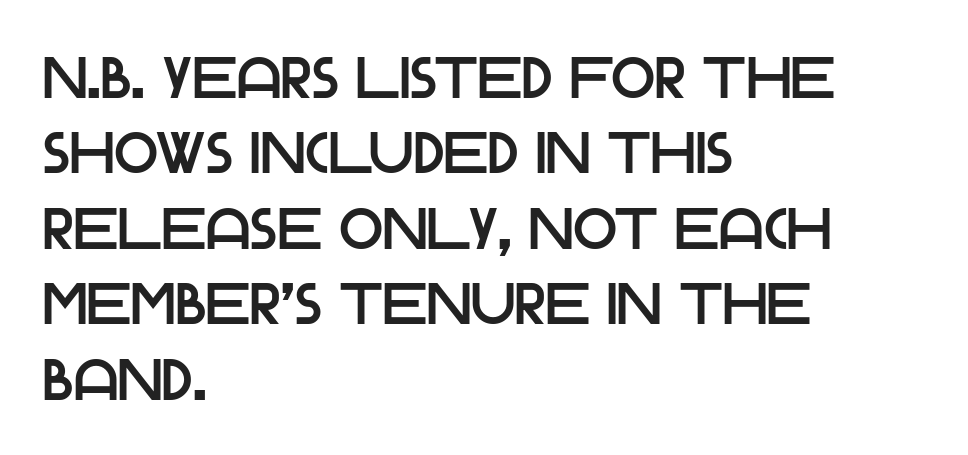
Q: Is the text italic (slanted)? A: No, it is upright.
Q: Is the typeface a serif or a sans-serif typeface? A: Sans-serif.
Q: Is the text underlined? A: No.
Q: How is the paragraph aligned? A: Left-aligned.
Q: Is the spacing between letters normal or unusually wide? A: Normal.
Q: Is the spacing between lines tight, normal or loose? A: Normal.
Q: Width (condensed, normal, or wide)? A: Normal.
Q: Stroke contrast? A: Low.
Q: x-height? A: Large.
Q: Monospaced? A: No.
